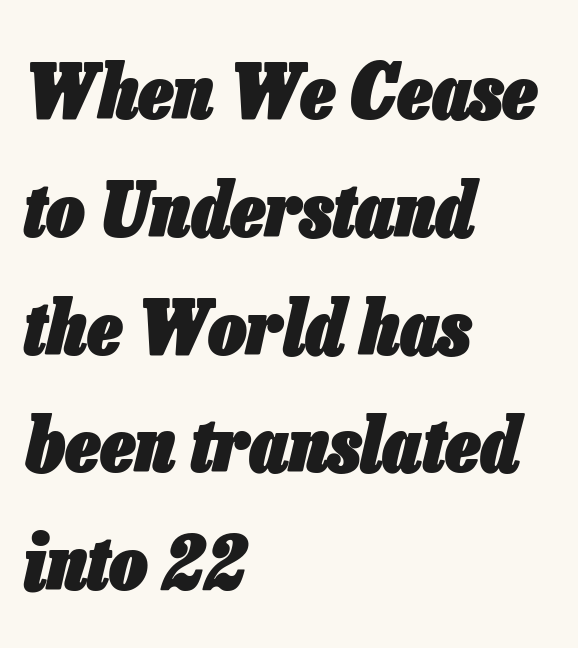
Q: Is the text bold? A: Yes.
Q: Is the text italic (slanted)? A: Yes, it leans right by about 13 degrees.
Q: Is the text underlined? A: No.
Q: How is the paragraph aligned? A: Left-aligned.
Q: Is the spacing between letters normal or unusually wide? A: Normal.
Q: Is the spacing between lines tight, normal or loose? A: Normal.
Q: Width (condensed, normal, or wide)? A: Condensed.
Q: Stroke contrast? A: Low.
Q: x-height? A: Medium.
Q: Monospaced? A: No.
